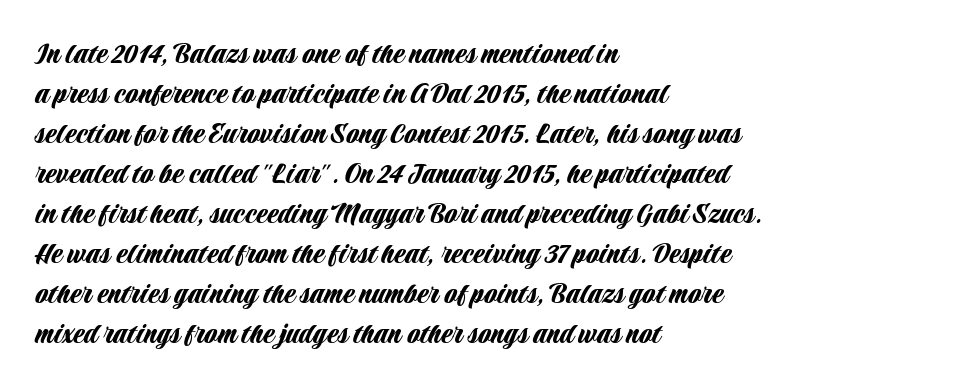
{"serif": "no", "width": "condensed", "stroke_contrast": "low", "x_height": "large", "monospaced": "no", "underline": "no", "align": "left", "line_spacing_ratio": 1.21, "letter_spacing": "normal", "letter_spacing_em": 0.0, "glyph_px": 33}
